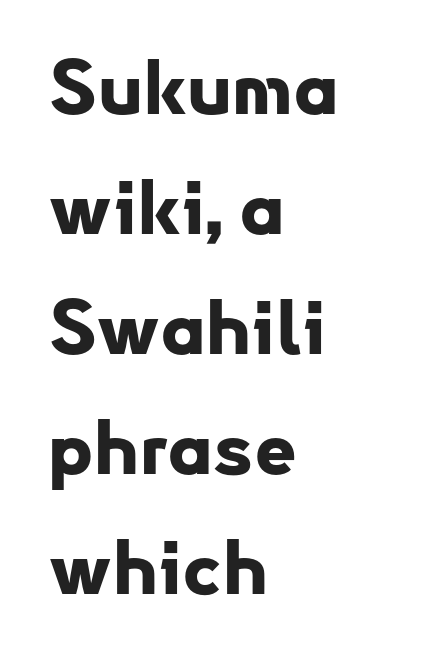
Words float on clear page, feet unadorned. How heavy is the stroke? Heavy — this is a bold. Proportional: the letters do not fall into vertical columns. This rendering employs a face without finishing strokes, i.e., a sans-serif.
